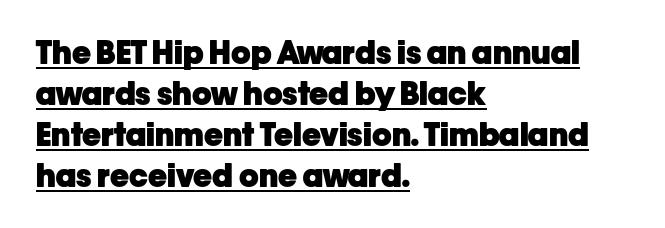
Q: Is the text bold? A: Yes.
Q: Is the text italic (slanted)? A: No, it is upright.
Q: Is the typeface a serif or a sans-serif typeface? A: Sans-serif.
Q: Is the text underlined? A: Yes.
Q: How is the paragraph aligned? A: Left-aligned.
Q: Is the spacing between letters normal or unusually wide? A: Normal.
Q: Is the spacing between lines tight, normal or loose? A: Normal.
Q: Width (condensed, normal, or wide)? A: Normal.
Q: Stroke contrast? A: Low.
Q: x-height? A: Medium.
Q: Monospaced? A: No.
